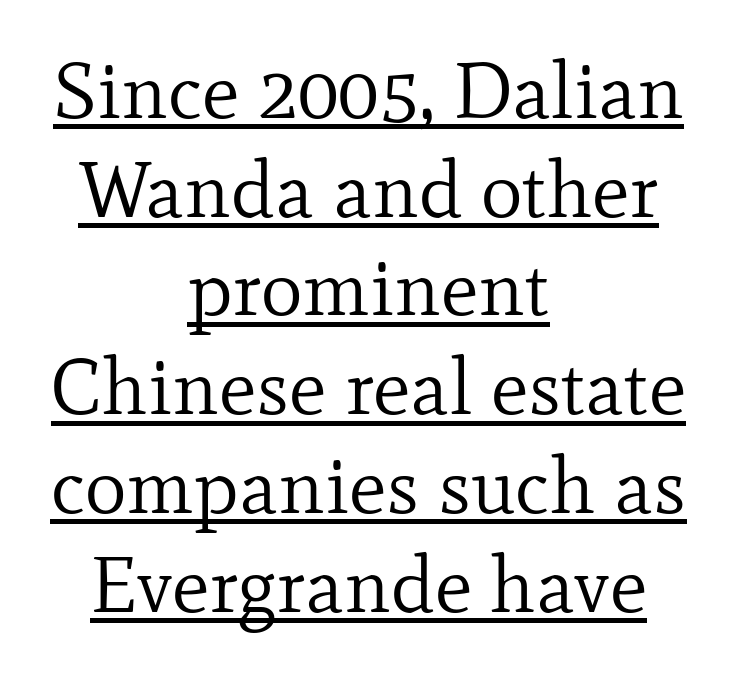
In terms of letterspacing, this is plain default setting. The rendering uses natural spacing where letterforms have individual widths. The setting favours the middle, as headings and verse often do. The vertical gap from one line to the next is medium. The lettering stays uniformly vertical, giving the passage a roman look.
